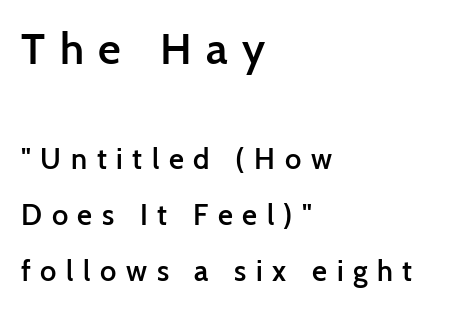
The image shows 44 px semibold sans-serif type, upright; set left-aligned, loose line spacing (1.93x), unusually wide letter spacing (+0.33 em), not underlined; the first (top) block is 1.52x larger; low stroke contrast and a medium x-height.
